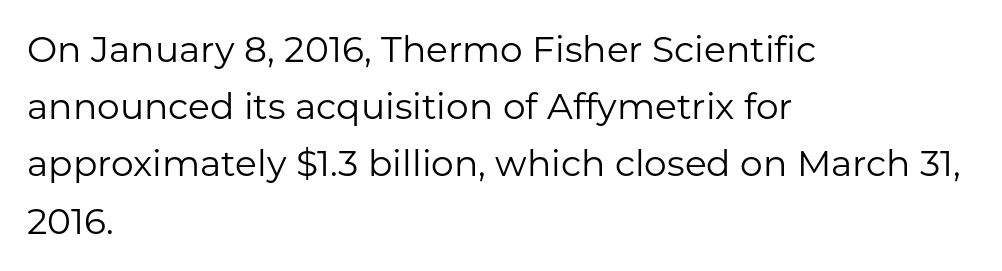
The strip under each line holds only bare page. The letters stand upright; this is a roman face. The lines in this sample share a left origin and differ only in where they stop. A typesetter would call this leading conventional body-copy spacing. The letters advance in unequal steps, a hallmark of proportional type. No letter is thick-stroked: the sample isn't bold.
